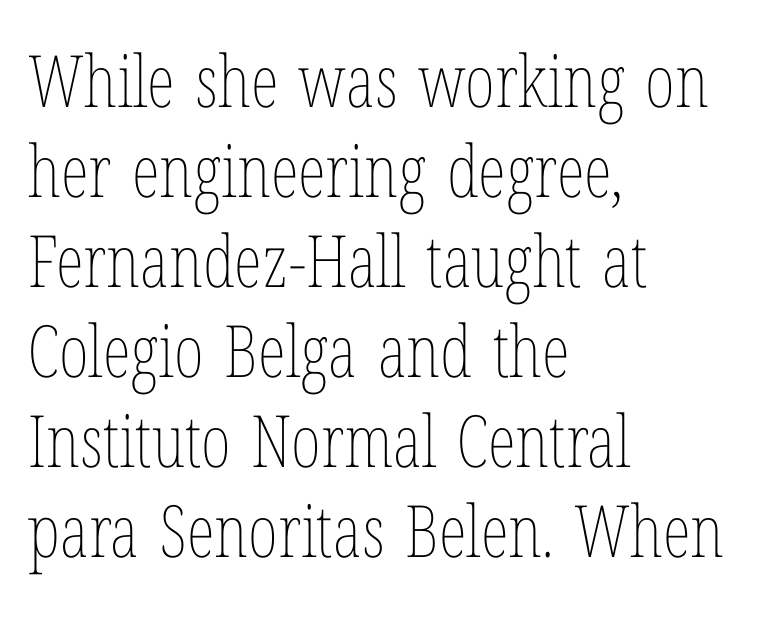
Q: Is the text bold? A: No.
Q: Is the text italic (slanted)? A: No, it is upright.
Q: Is the text underlined? A: No.
Q: How is the paragraph aligned? A: Left-aligned.
Q: Is the spacing between letters normal or unusually wide? A: Normal.
Q: Is the spacing between lines tight, normal or loose? A: Normal.
Q: Width (condensed, normal, or wide)? A: Condensed.
Q: Stroke contrast? A: Low.
Q: x-height? A: Medium.
Q: Monospaced? A: No.
